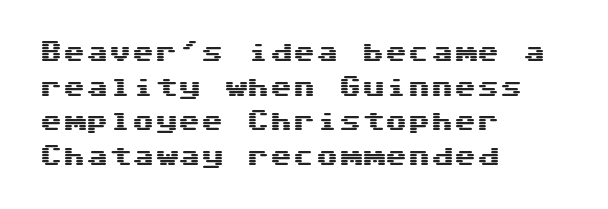
The image shows 23 px text type, upright; set left-aligned, normal line spacing (1.51x), normal letter spacing, not underlined.
